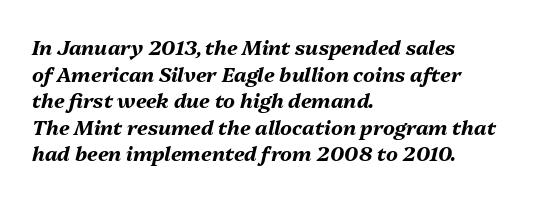
Q: Is the text bold? A: Yes.
Q: Is the text italic (slanted)? A: Yes, it leans right by about 13 degrees.
Q: Is the text underlined? A: No.
Q: How is the paragraph aligned? A: Left-aligned.
Q: Is the spacing between letters normal or unusually wide? A: Normal.
Q: Is the spacing between lines tight, normal or loose? A: Normal.
